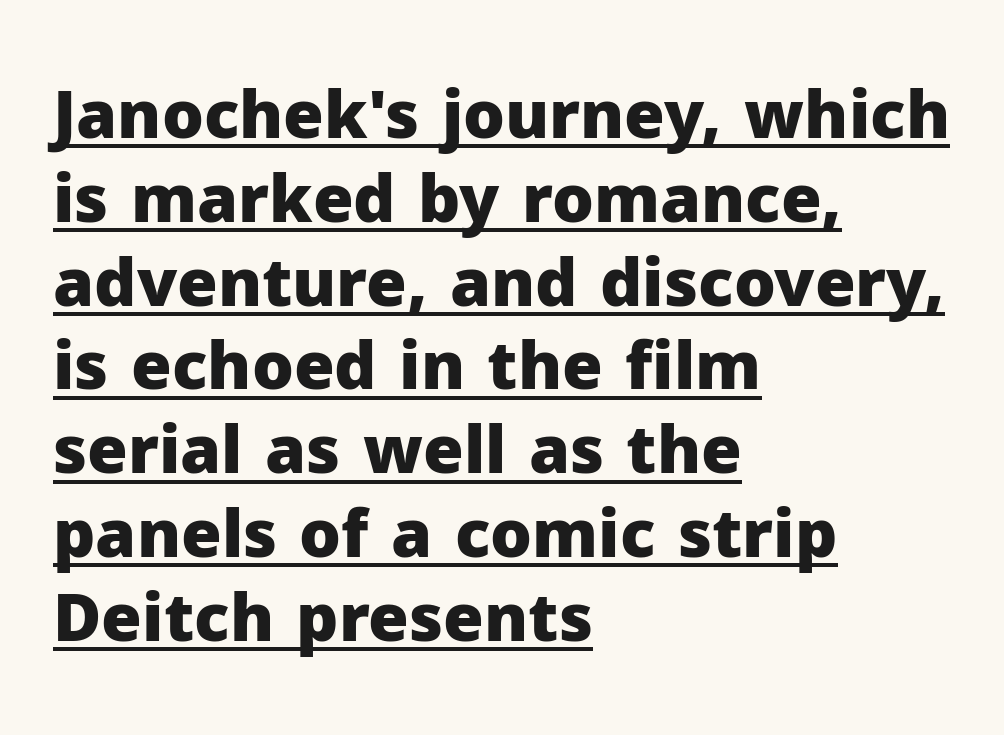
Q: Is the text bold? A: Yes.
Q: Is the text italic (slanted)? A: No, it is upright.
Q: Is the typeface a serif or a sans-serif typeface? A: Sans-serif.
Q: Is the text underlined? A: Yes.
Q: How is the paragraph aligned? A: Left-aligned.
Q: Is the spacing between letters normal or unusually wide? A: Normal.
Q: Is the spacing between lines tight, normal or loose? A: Normal.
Q: Width (condensed, normal, or wide)? A: Normal.
Q: Stroke contrast? A: Low.
Q: x-height? A: Medium.
Q: Monospaced? A: No.
